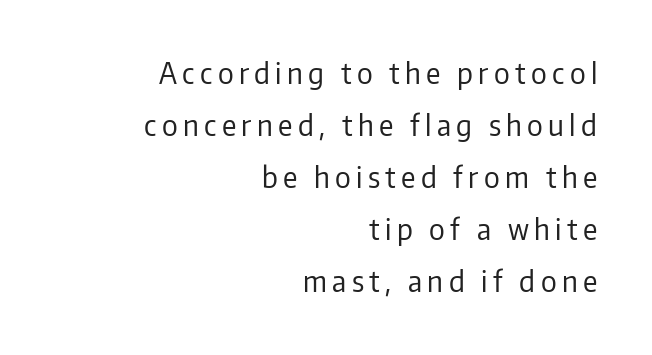
Q: Is the text bold? A: No.
Q: Is the text italic (slanted)? A: No, it is upright.
Q: Is the typeface a serif or a sans-serif typeface? A: Sans-serif.
Q: Is the text underlined? A: No.
Q: How is the paragraph aligned? A: Right-aligned.
Q: Width (condensed, normal, or wide)? A: Normal.
Q: Stroke contrast? A: Low.
Q: x-height? A: Medium.
Q: Monospaced? A: No.
